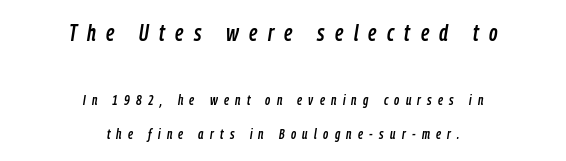
Caption: multi-line text, centered on the measure. Summary of vertical rhythm: relaxed, with wide interline spacing. You get the large type first, then a drop to smaller type. Words appear elongated and porous because spacing is wide. This sample uses an oblique cut, with every glyph tilted off the vertical.
